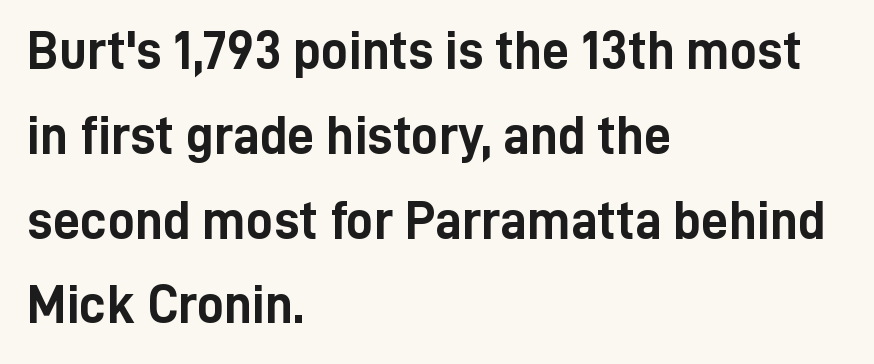
The image shows 54 px semibold, condensed sans-serif type, upright; set left-aligned, normal line spacing (1.57x), normal letter spacing, not underlined; low stroke contrast and a medium x-height.
